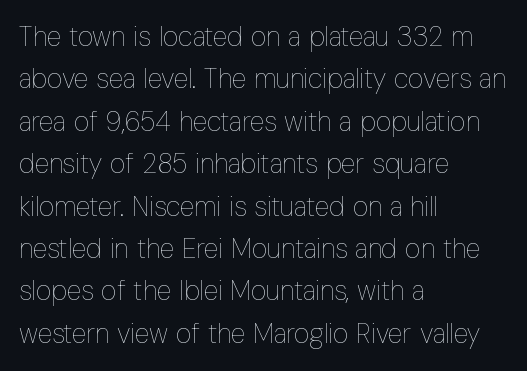
The image shows 27 px text type, upright; set left-aligned, normal line spacing (1.57x), normal letter spacing, not underlined.
